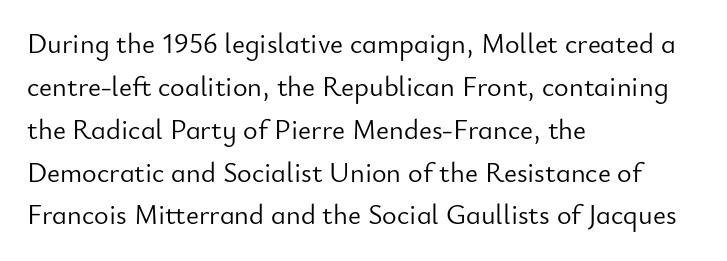
Q: Is the text bold? A: No.
Q: Is the text italic (slanted)? A: No, it is upright.
Q: Is the typeface a serif or a sans-serif typeface? A: Sans-serif.
Q: Is the text underlined? A: No.
Q: How is the paragraph aligned? A: Left-aligned.
Q: Is the spacing between letters normal or unusually wide? A: Normal.
Q: Is the spacing between lines tight, normal or loose? A: Normal.
Q: Width (condensed, normal, or wide)? A: Normal.
Q: Stroke contrast? A: Low.
Q: x-height? A: Small.
Q: Monospaced? A: No.
